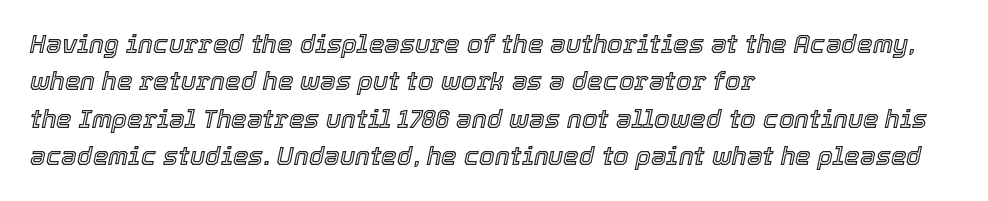
A typesetter would mark this as italic. Teacher's note: observe the even left margin — that is flush-left alignment. Lines of text with bare space underneath. The designer left line spacing at the default.
